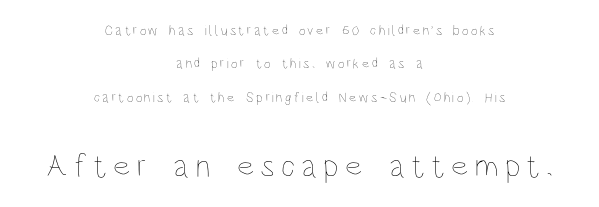
The image shows 33 px thin, condensed type, upright; set centered, loose line spacing (2.38x), not underlined; the second (bottom) block is 2.36x larger; low stroke contrast and a large x-height.
